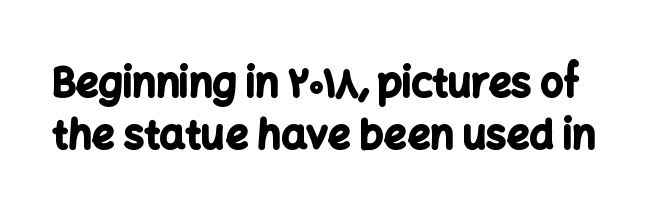
{"serif": "no", "italic": "no", "bold": "yes", "weight": "bold", "width": "normal", "stroke_contrast": "low", "x_height": "medium", "monospaced": "no", "underline": "no", "line_spacing": "normal", "line_spacing_ratio": 1.31, "letter_spacing": "normal", "letter_spacing_em": 0.0, "glyph_px": 40}
